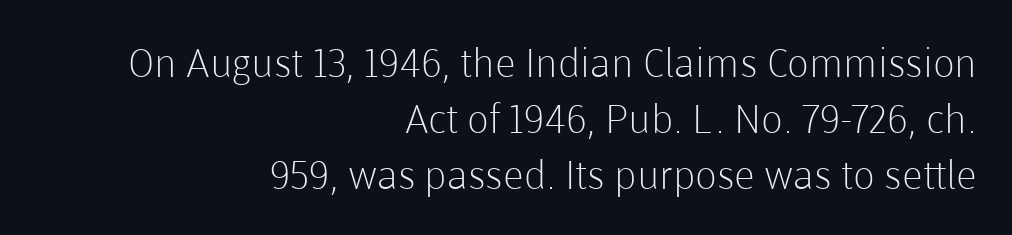
The image shows 40 px light sans-serif type, upright; set right-aligned, normal line spacing (1.4x), normal letter spacing, not underlined; low stroke contrast and a medium x-height.
